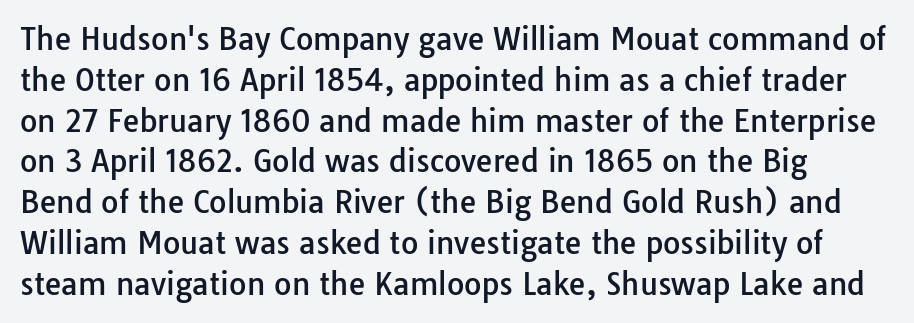
{"serif": "no", "italic": "no", "width": "normal", "stroke_contrast": "low", "x_height": "medium", "monospaced": "no", "underline": "no", "line_spacing": "normal", "line_spacing_ratio": 1.36, "letter_spacing": "normal", "letter_spacing_em": 0.0, "glyph_px": 30}
